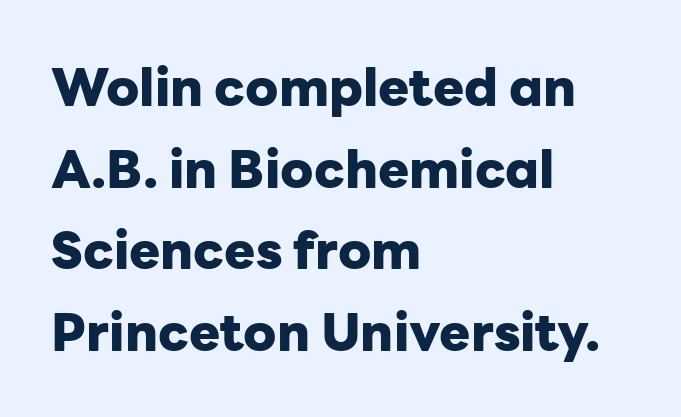
Font category for this specimen: sans-serif. This sample has the flowing, uneven cadence of proportional lettering. The rows are spaced the way most documents space them. Tracking value appears to be zero — textbook default spacing. Type without underlining. The axis of the letterforms is exactly vertical.
